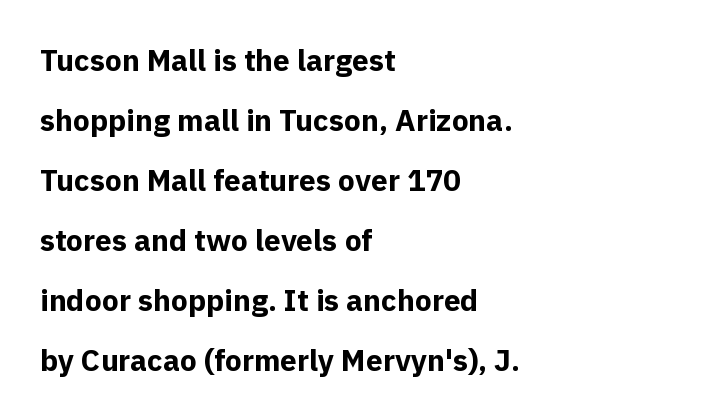
Q: Is the text bold? A: Yes.
Q: Is the text italic (slanted)? A: No, it is upright.
Q: Is the typeface a serif or a sans-serif typeface? A: Sans-serif.
Q: Is the text underlined? A: No.
Q: How is the paragraph aligned? A: Left-aligned.
Q: Is the spacing between letters normal or unusually wide? A: Normal.
Q: Is the spacing between lines tight, normal or loose? A: Loose.
Q: Width (condensed, normal, or wide)? A: Normal.
Q: x-height? A: Medium.
Q: Monospaced? A: No.
